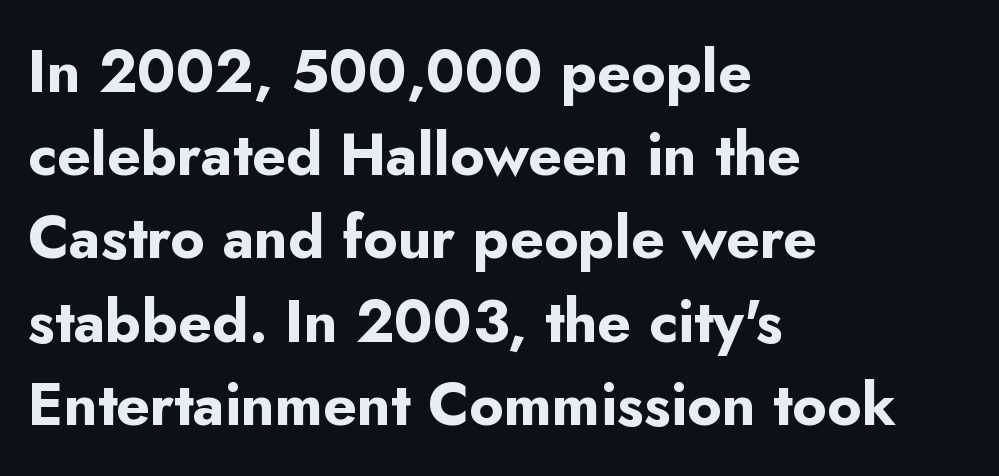
The designer went with a sans here, leaving each stem footless. If you drew a line through each stem, it would be perfectly vertical. Varying glyph widths throughout — classic text-font behaviour. Unmarked baselines from the first word to the last.
